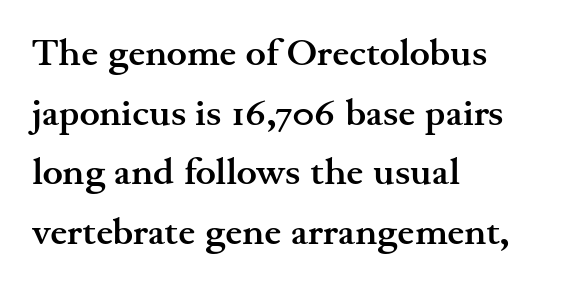
The image shows 38 px semibold, wide serif type, upright; set left-aligned, normal line spacing (1.57x), normal letter spacing, not underlined; medium stroke contrast and a small x-height.
